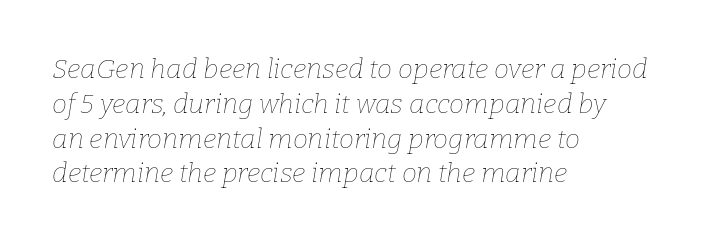
{"italic": "yes", "lean": "right", "slant_degrees": 9, "bold": "no", "underline": "no", "align": "left", "line_spacing": "normal", "line_spacing_ratio": 1.29, "letter_spacing": "normal", "letter_spacing_em": 0.0, "glyph_px": 27}
